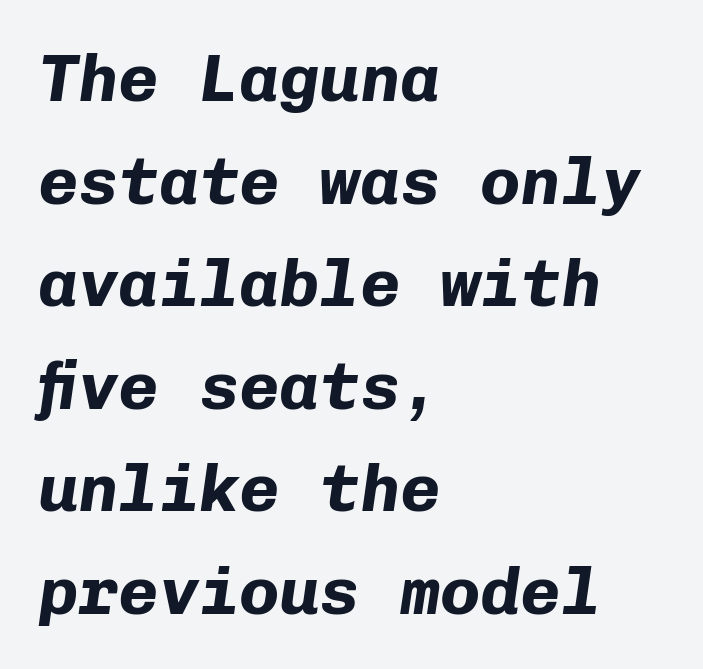
{"italic": "yes", "lean": "right", "slant_degrees": 8, "bold": "yes", "weight": "bold", "width": "normal", "stroke_contrast": "low", "x_height": "medium", "monospaced": "yes", "underline": "no", "align": "left", "line_spacing": "normal", "line_spacing_ratio": 1.53, "letter_spacing": "normal", "letter_spacing_em": 0.0, "glyph_px": 67}
